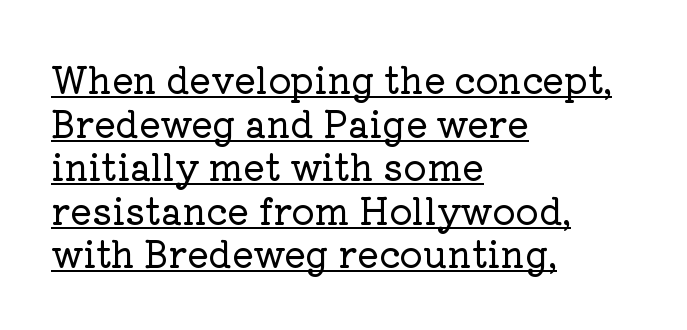
Q: Is the text italic (slanted)? A: No, it is upright.
Q: Is the typeface a serif or a sans-serif typeface? A: Serif.
Q: Is the text underlined? A: Yes.
Q: How is the paragraph aligned? A: Left-aligned.
Q: Is the spacing between letters normal or unusually wide? A: Normal.
Q: Width (condensed, normal, or wide)? A: Normal.
Q: Stroke contrast? A: Low.
Q: x-height? A: Medium.
Q: Monospaced? A: No.
